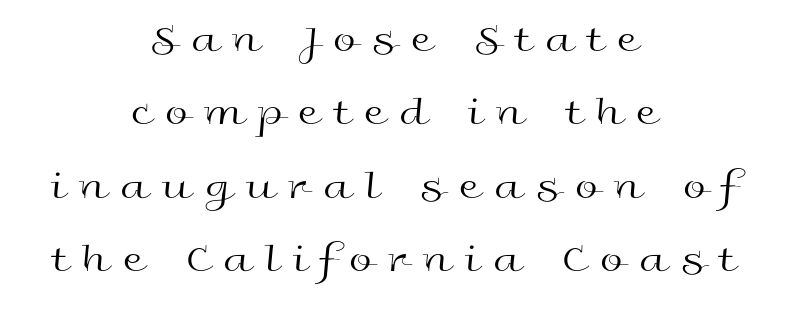
The image shows 41 px regular-weight, wide sans-serif type, upright; set centered, line spacing 1.79x, unusually wide letter spacing (+0.36 em), not underlined; a medium x-height.
